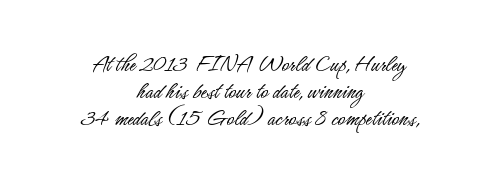
Q: Is the text bold? A: No.
Q: Is the text italic (slanted)? A: Yes.
Q: Is the text underlined? A: No.
Q: How is the paragraph aligned? A: Centered.
Q: Is the spacing between letters normal or unusually wide? A: Normal.
Q: Is the spacing between lines tight, normal or loose? A: Tight.
